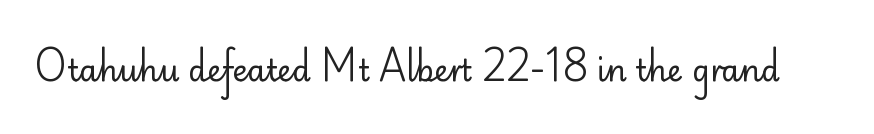
The image shows 30 px regular-weight sans-serif type, upright; set normal letter spacing, not underlined; low stroke contrast and a small x-height.
